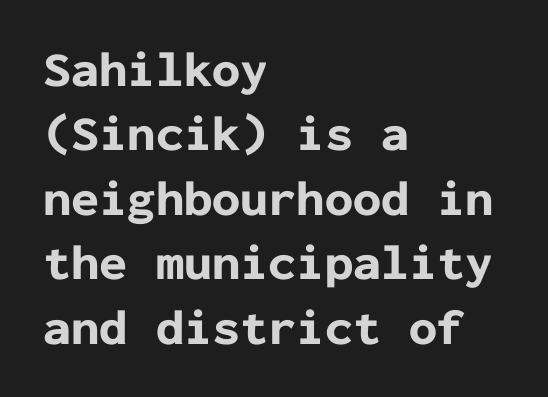
{"serif": "no", "italic": "no", "bold": "yes", "weight": "bold", "width": "normal", "stroke_contrast": "low", "x_height": "medium", "monospaced": "yes", "underline": "no", "align": "left", "line_spacing": "normal", "line_spacing_ratio": 1.29, "letter_spacing": "normal", "letter_spacing_em": 0.0, "glyph_px": 50}
